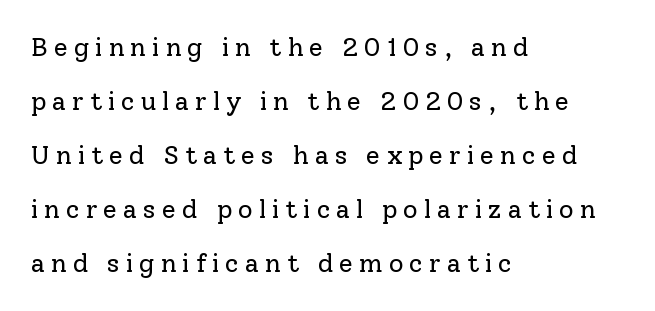
The image shows 26 px text type, upright; set left-aligned, loose line spacing (2.08x), unusually wide letter spacing (+0.22 em), not underlined.
